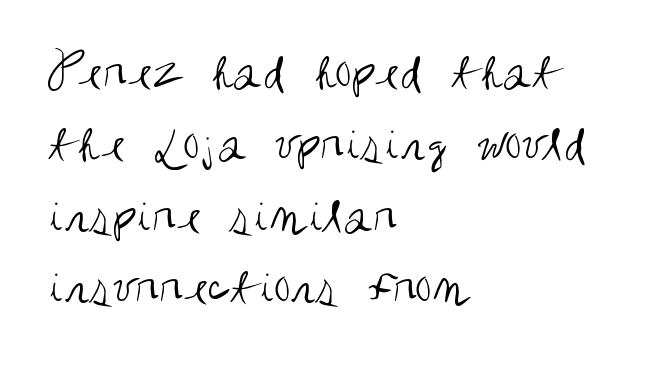
The vertical gap from one line to the next is medium. The typesetter chose a ragged-right arrangement here. These lines keep a tight, regular rhythm from letter to letter. This sample has the flowing, uneven cadence of proportional lettering.
